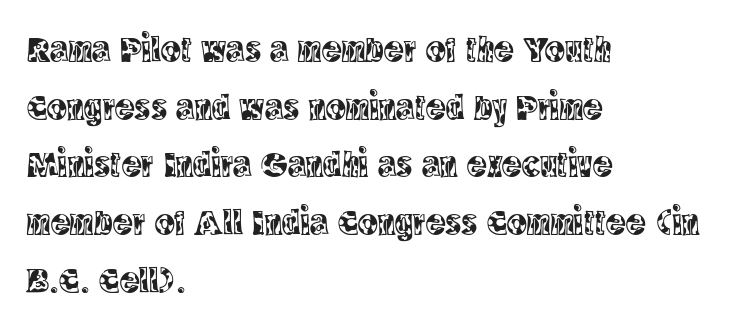
{"serif": "yes", "italic": "no", "width": "condensed", "x_height": "large", "monospaced": "no", "underline": "no", "align": "left", "line_spacing": "normal", "line_spacing_ratio": 1.56, "letter_spacing": "normal", "letter_spacing_em": 0.0, "glyph_px": 37}
